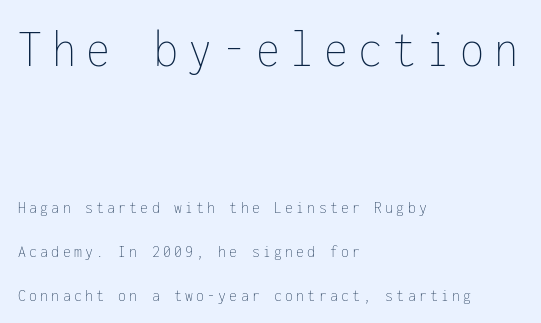
The image shows 55 px thin, condensed type, upright, monospaced; set left-aligned, loose line spacing (2.45x), not underlined; the first (top) block is 3.06x larger; low stroke contrast and a medium x-height.
